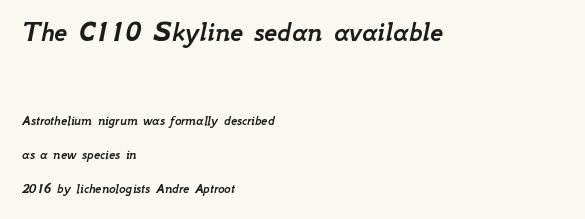
The horizontal fit of the characters is conventional and even. The string is rendered with underlining switched off. Large over small — that's the arrangement of the two blocks here. Is the block centered? No — it sits flush against the left margin. Character widths vary here, with narrow letters taking less room than wide ones.
